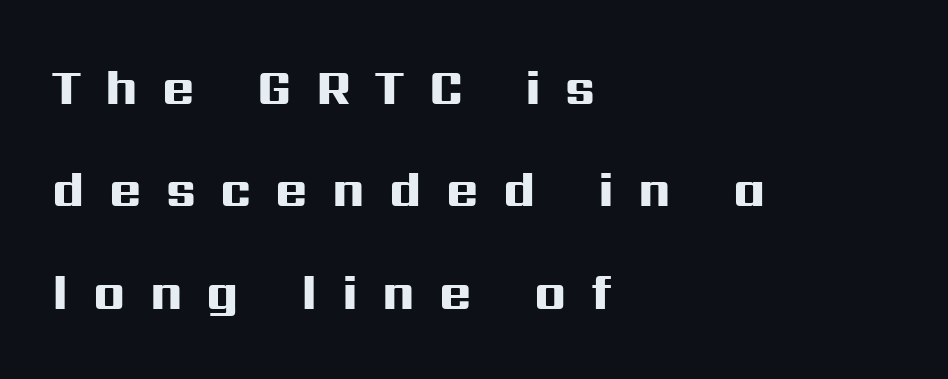
Beneath every word, the page is bare. Emphasis by weight is at full strength: bold. One-word summary of the alignment: left. This sample uses expanded letter spacing, leaving extra air between glyphs.
